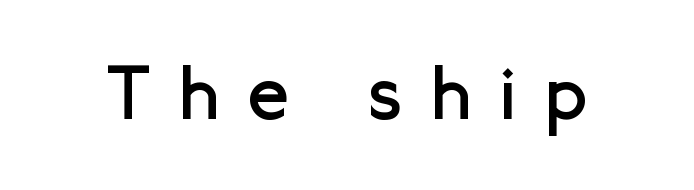
{"serif": "no", "italic": "no", "bold": "no", "weight": "regular", "width": "normal", "stroke_contrast": "low", "x_height": "medium", "monospaced": "no", "underline": "no", "letter_spacing": "wide", "letter_spacing_em": 0.39, "glyph_px": 76}
